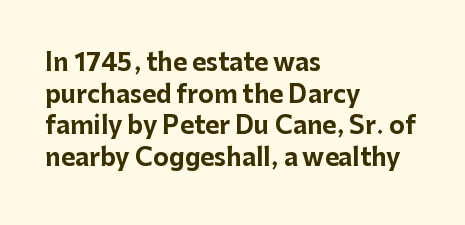
{"italic": "no", "bold": "yes", "underline": "no", "align": "left", "line_spacing": "normal", "line_spacing_ratio": 1.32, "letter_spacing": "normal", "letter_spacing_em": 0.0, "glyph_px": 24}
